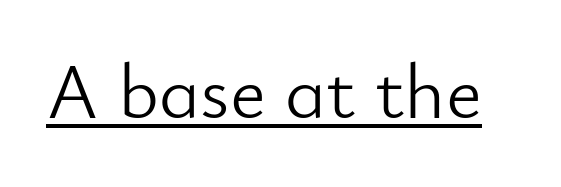
Each stroke keeps to a modest, everyday thickness or less. Type style note: lacks serifs. Quick note: not italic, upright. A baseline rule has been typeset under these characters.
